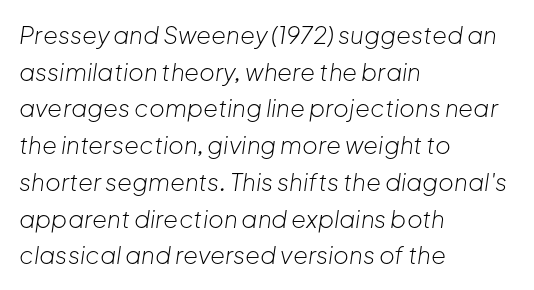
The image shows 24 px text type, italic (leaning right); set left-aligned, normal line spacing (1.53x), normal letter spacing, not underlined.
